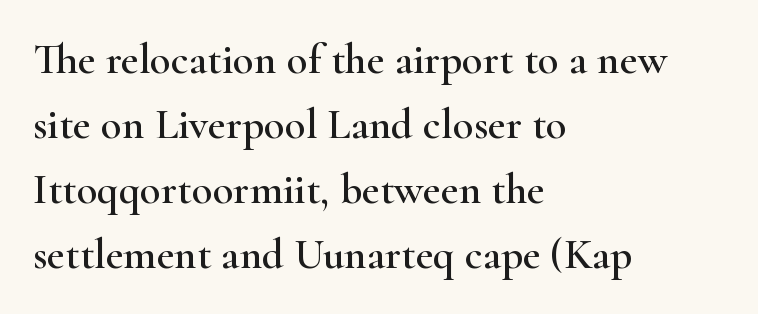
The image shows 43 px wide serif type, upright; set left-aligned, normal line spacing (1.51x), normal letter spacing, not underlined; high stroke contrast and a small x-height.
